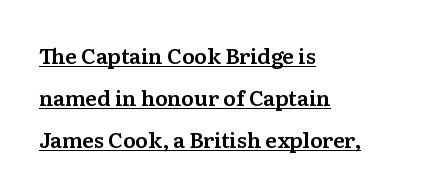
Ordinary non-slanted type is in use. Which margin do the lines hug? The left one — the right edge is uneven. Interline gaps are noticeably wide in this sample. Beneath each row of characters lies a ruled line. Here the glyphs are tracked normally, forming tight word shapes.
